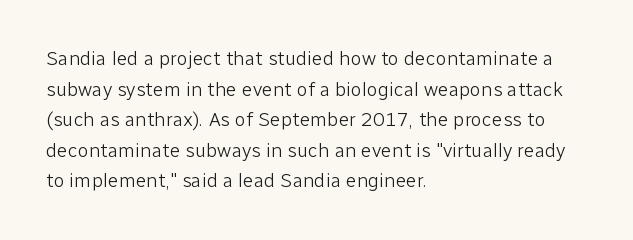
The image shows 20 px text type, upright; set left-aligned, normal line spacing (1.53x), normal letter spacing, not underlined.
